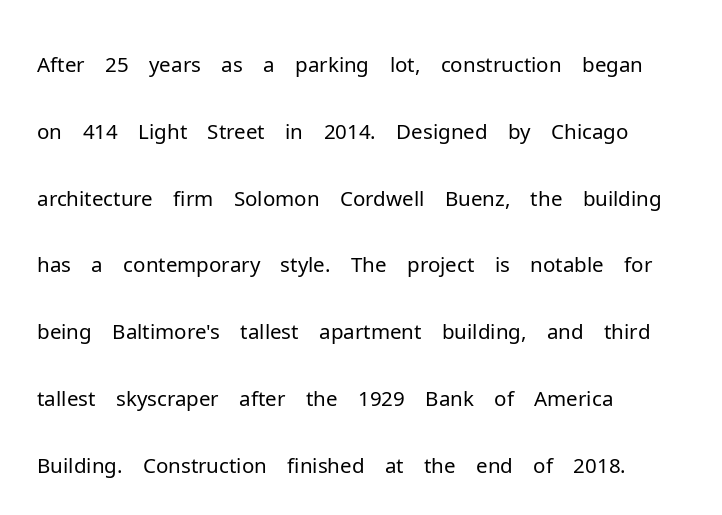
Q: Is the text bold? A: No.
Q: Is the text italic (slanted)? A: No, it is upright.
Q: Is the typeface a serif or a sans-serif typeface? A: Sans-serif.
Q: Is the text underlined? A: No.
Q: How is the paragraph aligned? A: Left-aligned.
Q: Is the spacing between letters normal or unusually wide? A: Normal.
Q: Is the spacing between lines tight, normal or loose? A: Normal.
Q: Width (condensed, normal, or wide)? A: Normal.
Q: Stroke contrast? A: Low.
Q: x-height? A: Medium.
Q: Monospaced? A: No.
